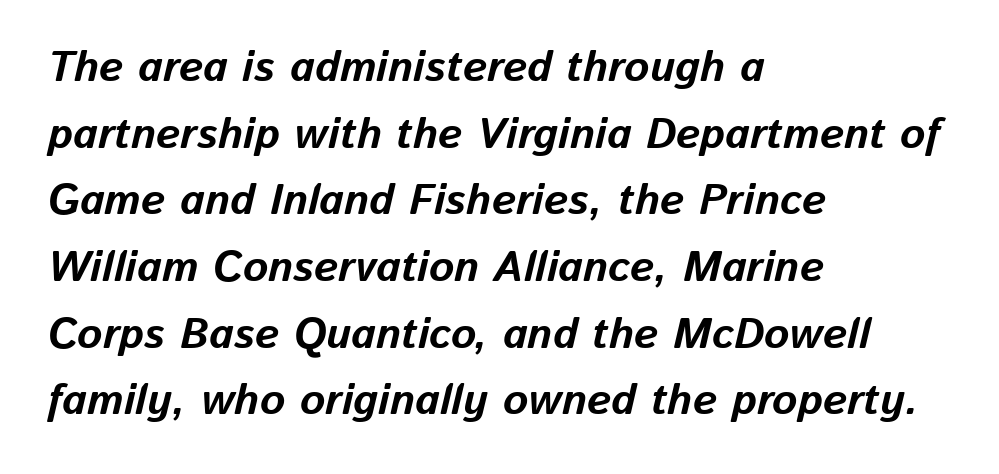
{"italic": "yes", "lean": "right", "slant_degrees": 13, "bold": "yes", "weight": "bold", "width": "normal", "stroke_contrast": "low", "x_height": "medium", "monospaced": "no", "underline": "no", "align": "left", "line_spacing": "normal", "line_spacing_ratio": 1.55, "letter_spacing": "normal", "letter_spacing_em": 0.0, "glyph_px": 43}
